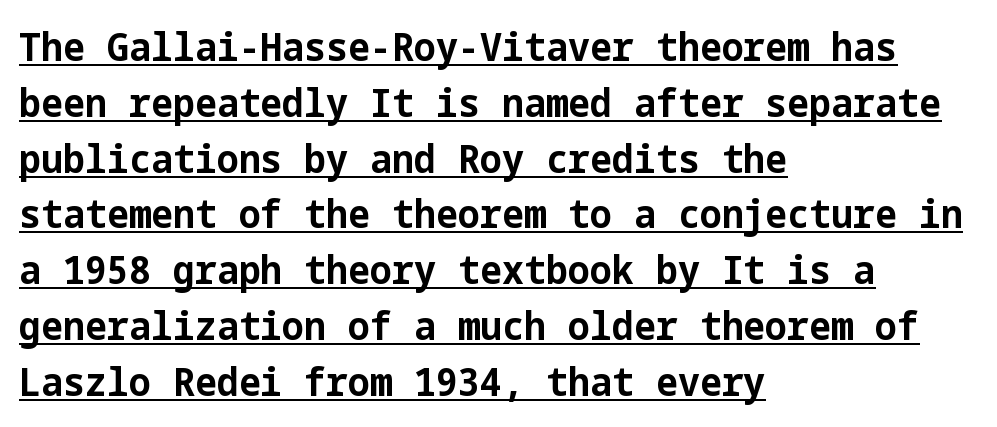
The image shows 39 px bold sans-serif type, upright; set left-aligned, normal line spacing (1.43x), normal letter spacing, underlined; low stroke contrast and a medium x-height.
